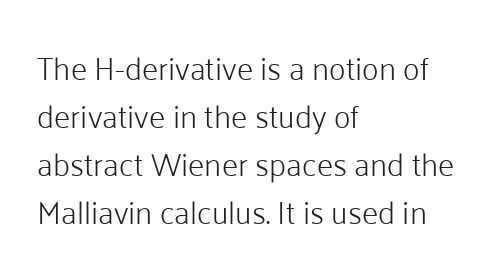
Q: Is the text bold? A: No.
Q: Is the text italic (slanted)? A: No, it is upright.
Q: Is the typeface a serif or a sans-serif typeface? A: Sans-serif.
Q: Is the text underlined? A: No.
Q: How is the paragraph aligned? A: Left-aligned.
Q: Is the spacing between letters normal or unusually wide? A: Normal.
Q: Is the spacing between lines tight, normal or loose? A: Normal.
Q: Width (condensed, normal, or wide)? A: Normal.
Q: Stroke contrast? A: Low.
Q: x-height? A: Medium.
Q: Monospaced? A: No.
